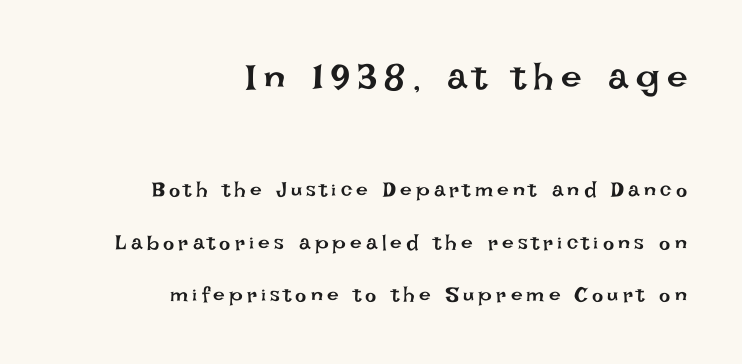
The image shows 37 px regular-weight type, upright; set right-aligned, loose line spacing (2.5x), unusually wide letter spacing (+0.2 em), not underlined; the first (top) block is 1.76x larger; low stroke contrast and a large x-height.
